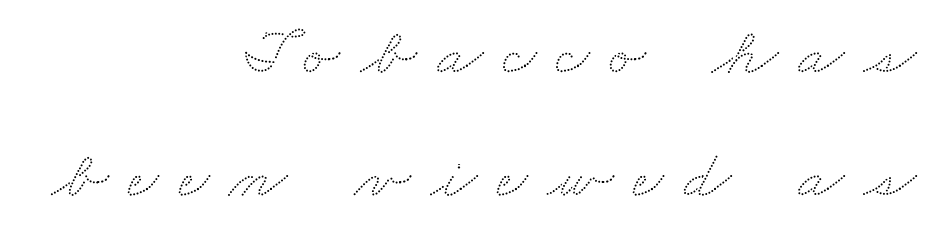
{"width": "wide", "stroke_contrast": "low", "x_height": "small", "monospaced": "no", "underline": "no", "align": "right", "line_spacing_ratio": 1.83, "letter_spacing": "wide", "letter_spacing_em": 0.3, "glyph_px": 67}
